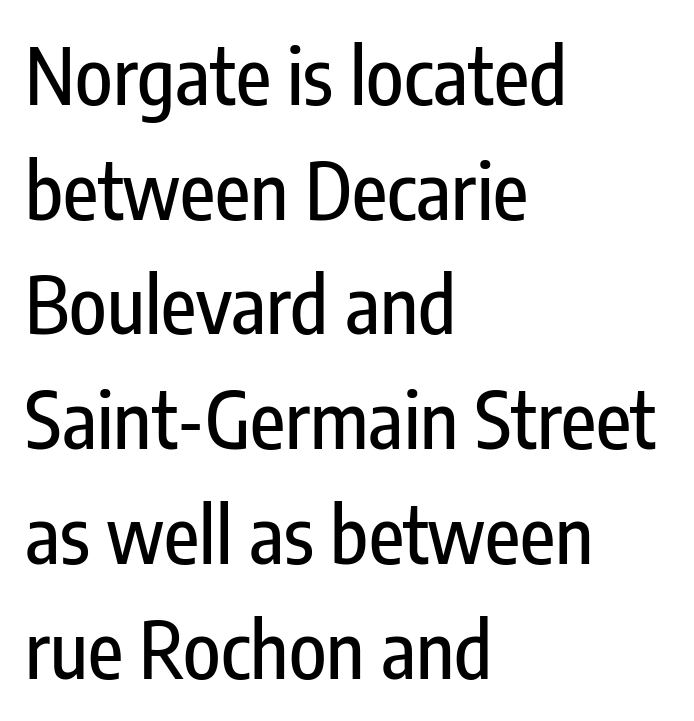
Q: Is the text italic (slanted)? A: No, it is upright.
Q: Is the typeface a serif or a sans-serif typeface? A: Sans-serif.
Q: Is the text underlined? A: No.
Q: How is the paragraph aligned? A: Left-aligned.
Q: Is the spacing between letters normal or unusually wide? A: Normal.
Q: Is the spacing between lines tight, normal or loose? A: Normal.
Q: Width (condensed, normal, or wide)? A: Condensed.
Q: Stroke contrast? A: Low.
Q: x-height? A: Medium.
Q: Monospaced? A: No.
